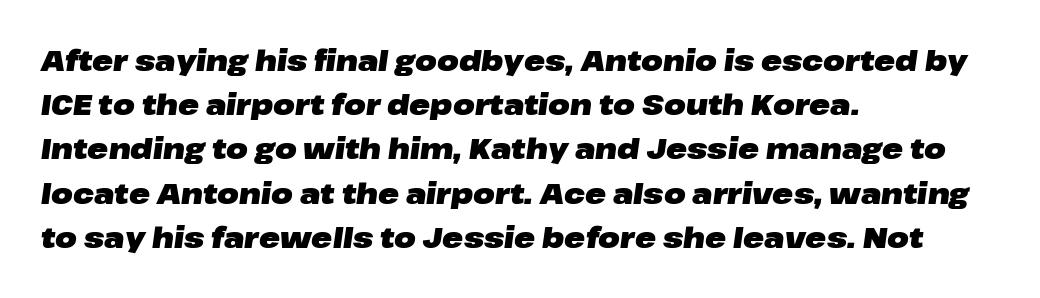
The image shows 28 px heavy, wide type, italic (leaning right); set left-aligned, normal line spacing (1.58x), normal letter spacing, not underlined; low stroke contrast and a medium x-height.
